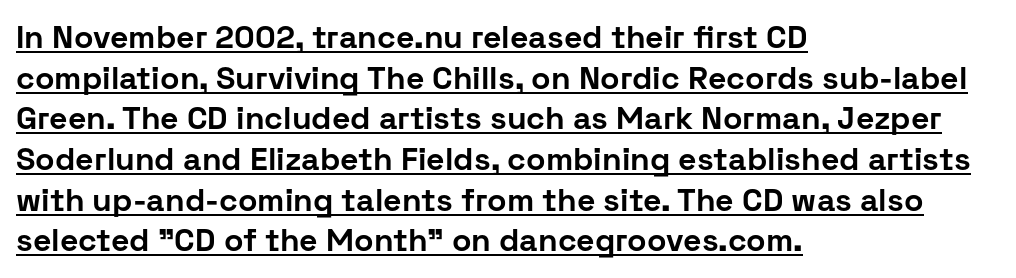
The image shows 32 px bold sans-serif type, upright; set left-aligned, normal line spacing (1.27x), normal letter spacing, underlined; low stroke contrast and a medium x-height.
